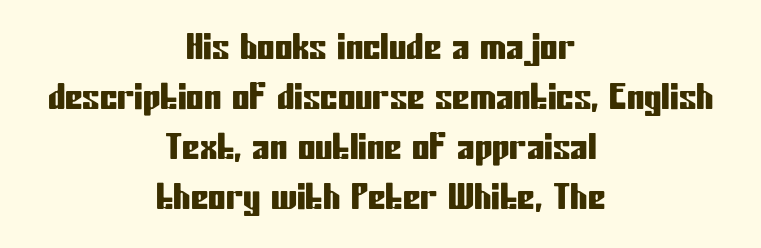
{"serif": "no", "italic": "no", "width": "condensed", "stroke_contrast": "low", "x_height": "medium", "monospaced": "no", "underline": "no", "align": "center", "line_spacing": "normal", "line_spacing_ratio": 1.43, "letter_spacing": "normal", "letter_spacing_em": 0.0, "glyph_px": 35}
